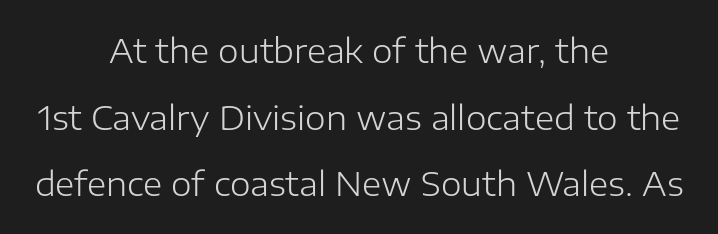
Anything drawn beneath the words? Only blank space. No extra ink here — the face is not bold. Note: no serifs on the glyphs. This block would shrink considerably if given ordinary leading; it's expanded now.
